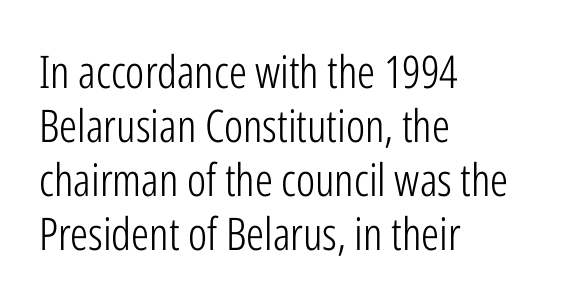
{"serif": "no", "italic": "no", "bold": "no", "weight": "light", "width": "condensed", "stroke_contrast": "low", "x_height": "medium", "monospaced": "no", "underline": "no", "align": "left", "line_spacing_ratio": 1.2, "letter_spacing": "normal", "letter_spacing_em": 0.0, "glyph_px": 45}
